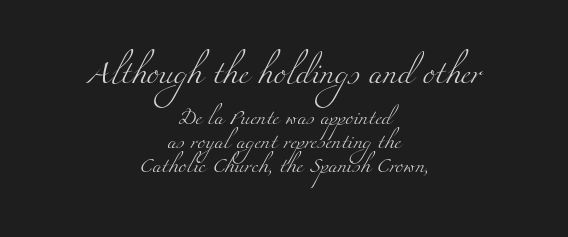
Descenders hang freely into open space. The first block has been scaled up relative to the second. Baseline-to-baseline distance is the conventional proportion of letter height. Compared with a flush-left layout, this one balances lines on the center instead. No chunkiness to these letters — they're not bold.
